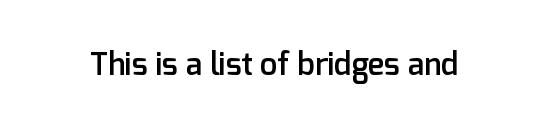
Q: Is the text bold? A: Semi-bold.
Q: Is the text italic (slanted)? A: No, it is upright.
Q: Is the typeface a serif or a sans-serif typeface? A: Sans-serif.
Q: Is the text underlined? A: No.
Q: Is the spacing between letters normal or unusually wide? A: Normal.
Q: Width (condensed, normal, or wide)? A: Normal.
Q: Stroke contrast? A: Low.
Q: x-height? A: Medium.
Q: Monospaced? A: No.
